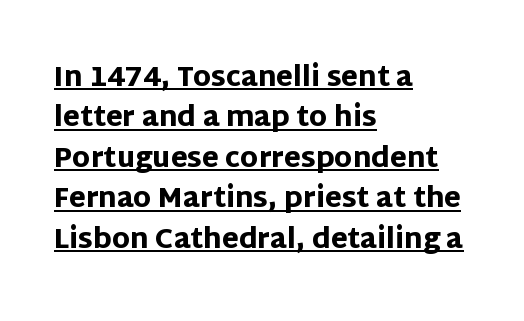
Q: Is the text bold? A: Yes.
Q: Is the text italic (slanted)? A: No, it is upright.
Q: Is the text underlined? A: Yes.
Q: How is the paragraph aligned? A: Left-aligned.
Q: Is the spacing between letters normal or unusually wide? A: Normal.
Q: Is the spacing between lines tight, normal or loose? A: Normal.
